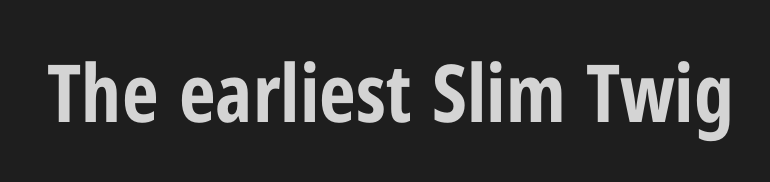
{"serif": "no", "italic": "no", "bold": "yes", "weight": "bold", "width": "condensed", "stroke_contrast": "low", "x_height": "medium", "monospaced": "no", "underline": "no", "letter_spacing": "normal", "letter_spacing_em": 0.0, "glyph_px": 80}
